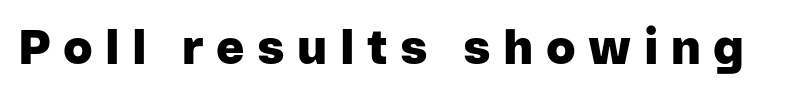
The image shows 48 px heavy sans-serif type, upright; set unusually wide letter spacing (+0.26 em), not underlined; low stroke contrast and a medium x-height.
